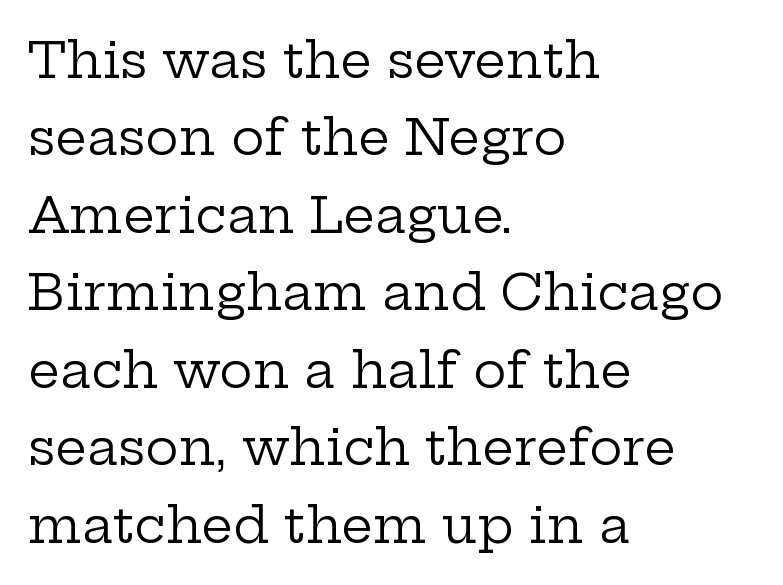
{"serif": "yes", "italic": "no", "bold": "no", "weight": "regular", "width": "wide", "stroke_contrast": "low", "x_height": "medium", "monospaced": "no", "underline": "no", "align": "left", "line_spacing": "normal", "line_spacing_ratio": 1.55, "letter_spacing": "normal", "letter_spacing_em": 0.0, "glyph_px": 50}
